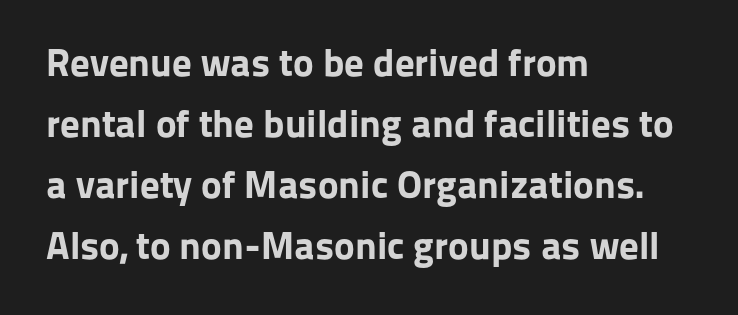
The rendering uses a bold face; every stroke is thick and dark. Proportional: the letters do not fall into vertical columns. The leading is moderate, giving the passage an even texture. No extra tracking has been applied to these lines. Stroke terminals: plain, sans-serif. A bare baseline throughout the passage.
